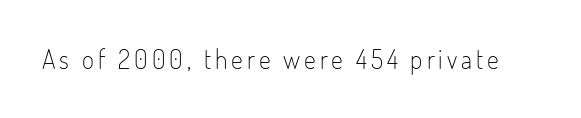
{"italic": "no", "bold": "no", "underline": "no", "glyph_px": 26}
